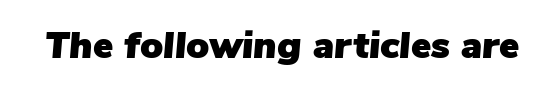
{"italic": "yes", "lean": "right", "slant_degrees": 5, "width": "normal", "stroke_contrast": "low", "x_height": "medium", "monospaced": "no", "underline": "no", "letter_spacing": "normal", "letter_spacing_em": 0.0, "glyph_px": 38}
